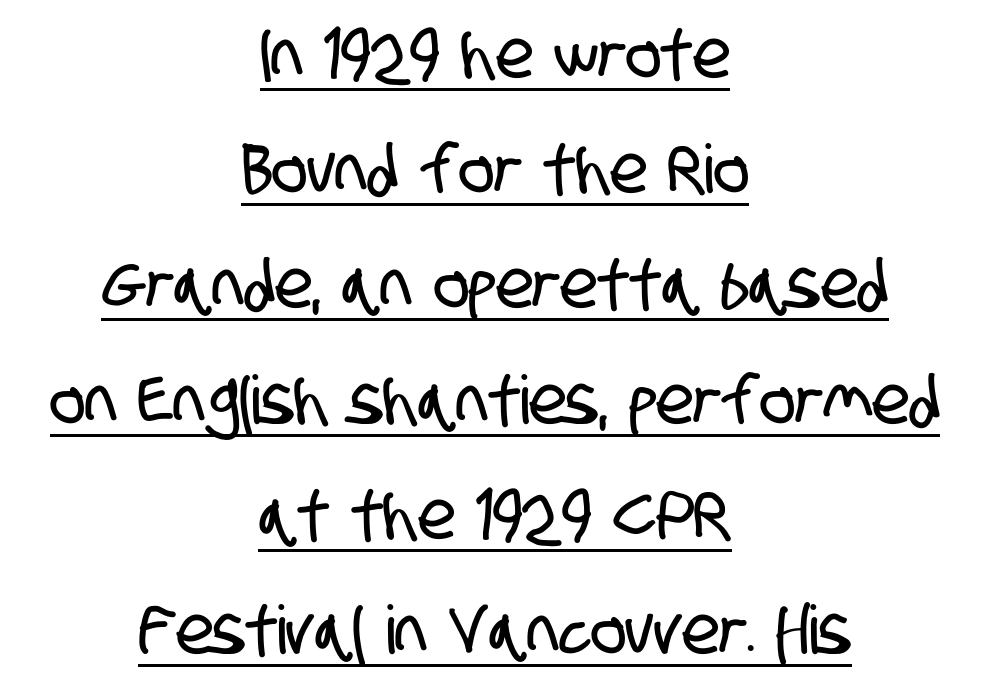
The image shows 67 px condensed sans-serif type; set centered, line spacing 1.72x, normal letter spacing, underlined; low stroke contrast and a large x-height.
